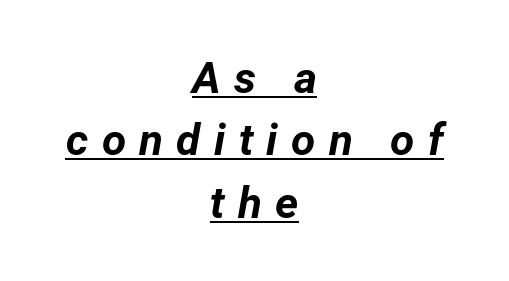
{"italic": "yes", "lean": "right", "slant_degrees": 12, "bold": "yes", "weight": "bold", "width": "normal", "stroke_contrast": "low", "x_height": "medium", "monospaced": "no", "underline": "yes", "align": "center", "line_spacing": "normal", "line_spacing_ratio": 1.42, "letter_spacing": "wide", "letter_spacing_em": 0.3, "glyph_px": 44}
